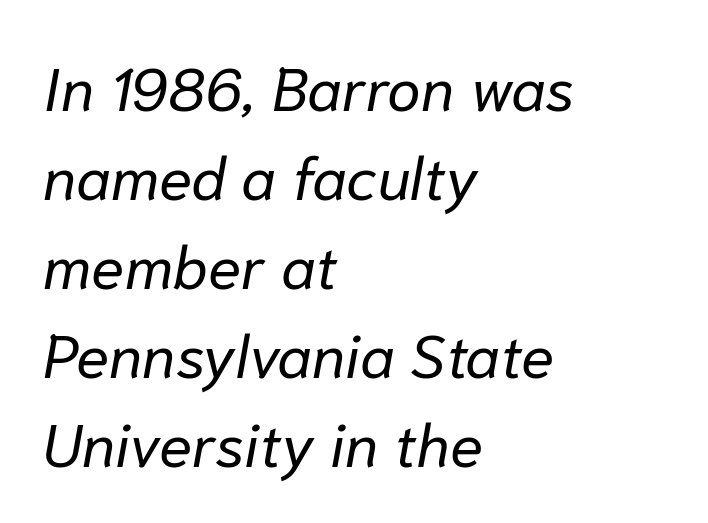
{"italic": "yes", "lean": "right", "slant_degrees": 10, "bold": "no", "weight": "regular", "width": "normal", "stroke_contrast": "low", "x_height": "medium", "monospaced": "no", "underline": "no", "align": "left", "line_spacing": "normal", "line_spacing_ratio": 1.46, "letter_spacing": "normal", "letter_spacing_em": 0.0, "glyph_px": 61}
